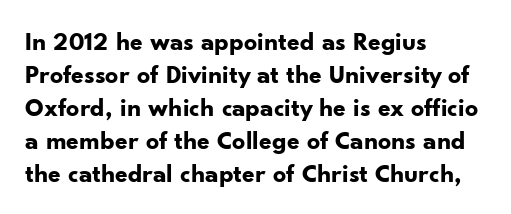
Q: Is the text bold? A: Yes.
Q: Is the text italic (slanted)? A: No, it is upright.
Q: Is the text underlined? A: No.
Q: How is the paragraph aligned? A: Left-aligned.
Q: Is the spacing between letters normal or unusually wide? A: Normal.
Q: Is the spacing between lines tight, normal or loose? A: Normal.
